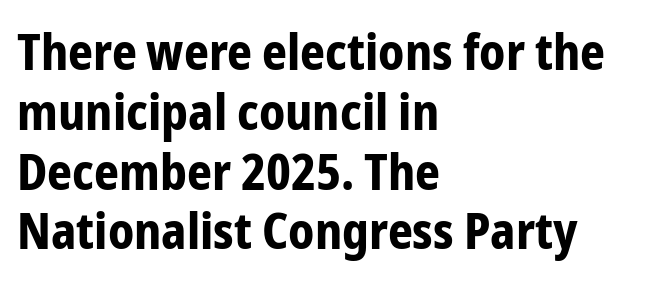
The image shows 49 px bold, condensed sans-serif type, upright; set left-aligned, line spacing 1.22x, normal letter spacing, not underlined; low stroke contrast and a medium x-height.
